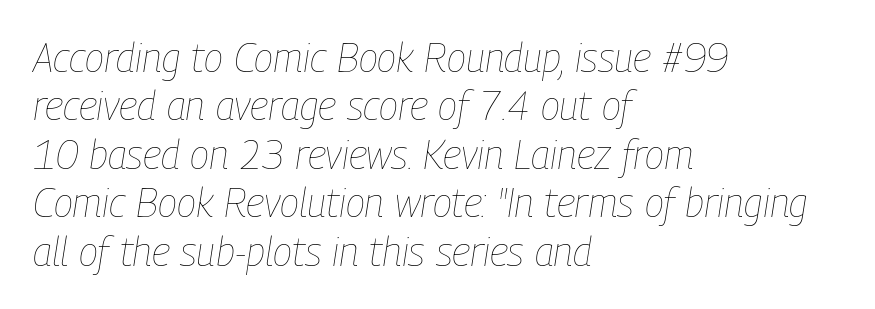
Q: Is the text bold? A: No.
Q: Is the text italic (slanted)? A: Yes, it leans right by about 9 degrees.
Q: Is the text underlined? A: No.
Q: How is the paragraph aligned? A: Left-aligned.
Q: Is the spacing between letters normal or unusually wide? A: Normal.
Q: Width (condensed, normal, or wide)? A: Condensed.
Q: Stroke contrast? A: Low.
Q: x-height? A: Medium.
Q: Monospaced? A: No.
